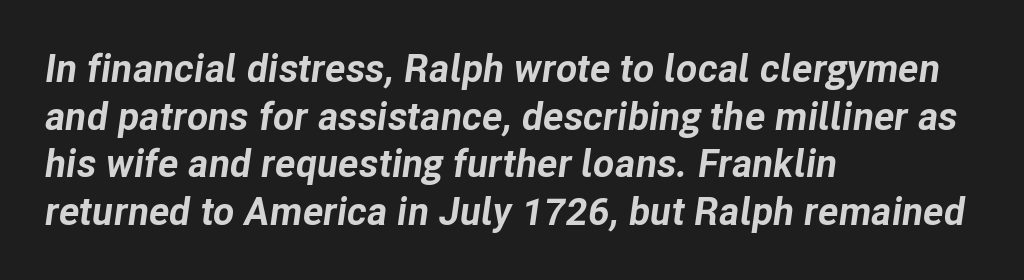
{"italic": "yes", "lean": "right", "slant_degrees": 8, "bold": "yes", "weight": "bold", "width": "normal", "stroke_contrast": "low", "x_height": "medium", "monospaced": "no", "underline": "no", "align": "left", "line_spacing_ratio": 1.22, "letter_spacing": "normal", "letter_spacing_em": 0.0, "glyph_px": 39}
